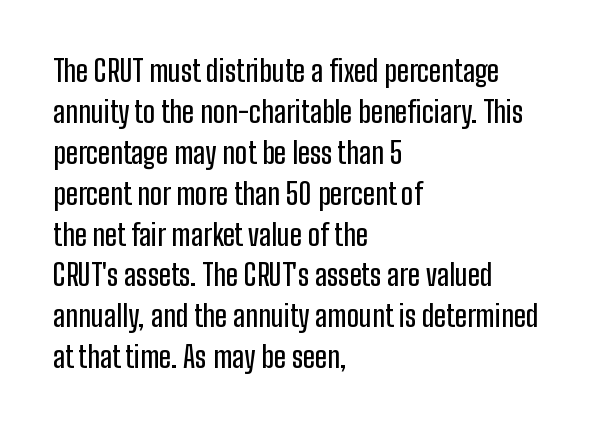
{"serif": "no", "italic": "no", "width": "condensed", "stroke_contrast": "low", "x_height": "medium", "monospaced": "no", "underline": "no", "align": "left", "line_spacing": "normal", "line_spacing_ratio": 1.41, "letter_spacing": "normal", "letter_spacing_em": 0.0, "glyph_px": 29}
